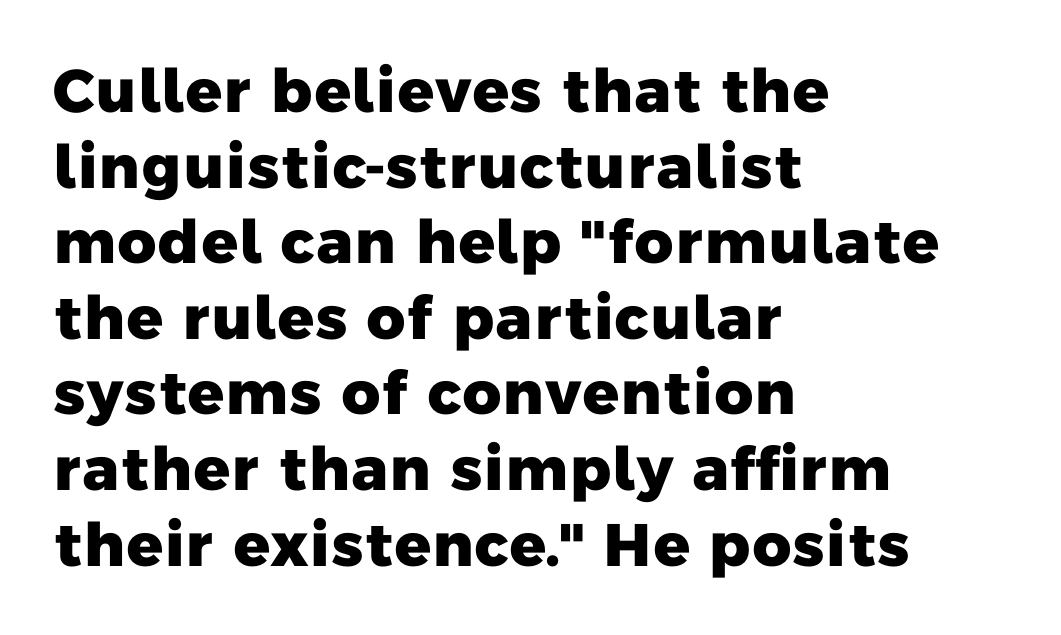
{"serif": "no", "bold": "yes", "weight": "heavy", "width": "normal", "stroke_contrast": "low", "x_height": "medium", "monospaced": "no", "underline": "no", "align": "left", "line_spacing": "normal", "line_spacing_ratio": 1.26, "letter_spacing": "normal", "letter_spacing_em": 0.0, "glyph_px": 60}
